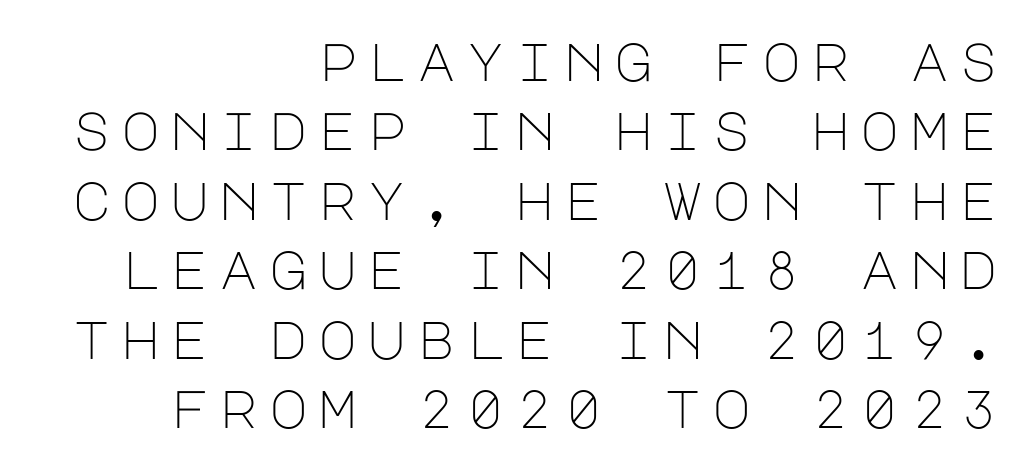
The string is rendered with underlining switched off. The space between consecutive lines is moderate. Rendered with straight, roman letterforms. Unlike a traditional serif, this face leaves its strokes unadorned. Heaviness? Minimal to ordinary, like unemphasized prose. Line endings align vertically; line beginnings do not.
